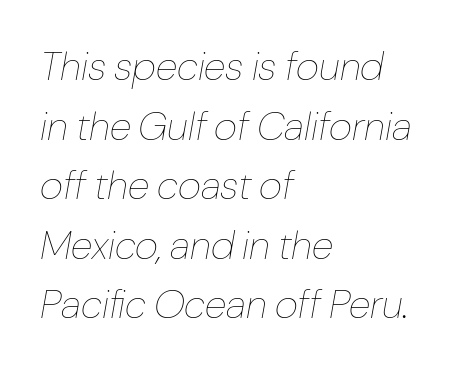
{"italic": "yes", "lean": "right", "slant_degrees": 10, "bold": "no", "weight": "thin", "width": "normal", "stroke_contrast": "low", "x_height": "medium", "monospaced": "no", "underline": "no", "align": "left", "line_spacing": "normal", "line_spacing_ratio": 1.49, "letter_spacing": "normal", "letter_spacing_em": 0.0, "glyph_px": 40}
